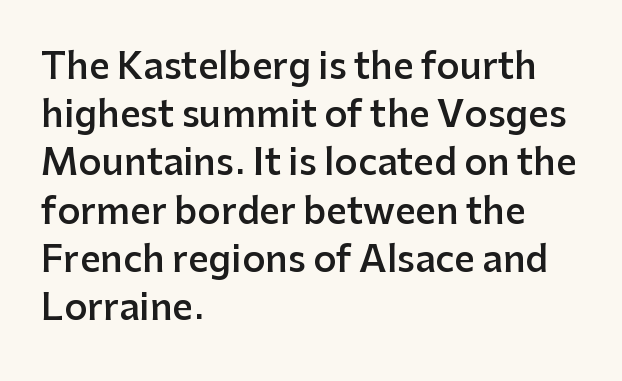
Q: Is the text bold? A: Semi-bold.
Q: Is the text italic (slanted)? A: No, it is upright.
Q: Is the typeface a serif or a sans-serif typeface? A: Sans-serif.
Q: Is the text underlined? A: No.
Q: How is the paragraph aligned? A: Left-aligned.
Q: Is the spacing between letters normal or unusually wide? A: Normal.
Q: Is the spacing between lines tight, normal or loose? A: Normal.
Q: Width (condensed, normal, or wide)? A: Normal.
Q: Stroke contrast? A: Low.
Q: x-height? A: Medium.
Q: Monospaced? A: No.
